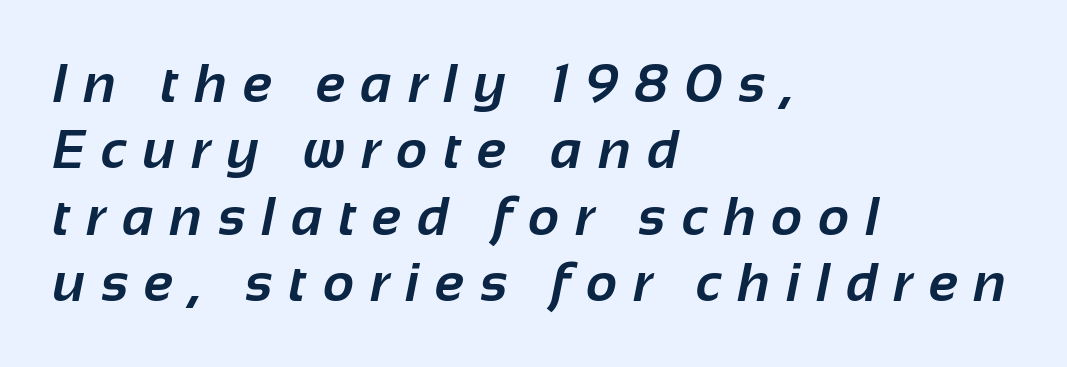
The image shows 54 px bold sans-serif type; set left-aligned, line spacing 1.23x, unusually wide letter spacing (+0.3 em), not underlined; low stroke contrast and a medium x-height.
